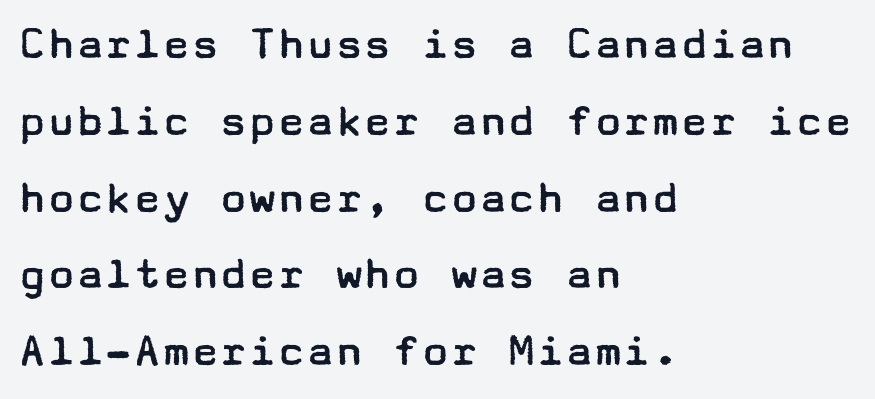
Q: Is the text bold? A: No.
Q: Is the text italic (slanted)? A: No, it is upright.
Q: Is the typeface a serif or a sans-serif typeface? A: Sans-serif.
Q: Is the text underlined? A: No.
Q: How is the paragraph aligned? A: Left-aligned.
Q: Is the spacing between letters normal or unusually wide? A: Normal.
Q: Is the spacing between lines tight, normal or loose? A: Normal.
Q: Width (condensed, normal, or wide)? A: Wide.
Q: Stroke contrast? A: Low.
Q: x-height? A: Medium.
